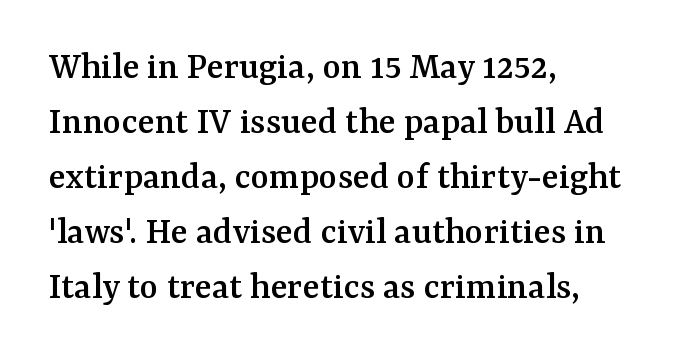
Q: Is the text italic (slanted)? A: No, it is upright.
Q: Is the typeface a serif or a sans-serif typeface? A: Serif.
Q: Is the text underlined? A: No.
Q: How is the paragraph aligned? A: Left-aligned.
Q: Is the spacing between letters normal or unusually wide? A: Normal.
Q: Is the spacing between lines tight, normal or loose? A: Normal.
Q: Width (condensed, normal, or wide)? A: Normal.
Q: Stroke contrast? A: Medium.
Q: x-height? A: Medium.
Q: Monospaced? A: No.
